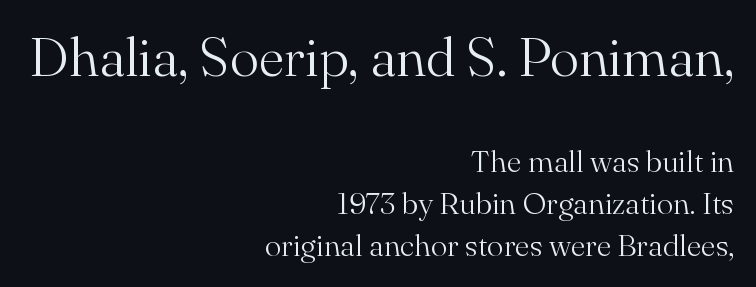
The designer left line spacing at the default. Unlike a clean sans, this face finishes its strokes with serifs. No heavy texture on the line: the type isn't bold. Check the space under the baseline: it is left empty. The passage shown begins with its larger block and ends with its smaller one. How are the letters spaced? Ordinarily, with no added tracking.
